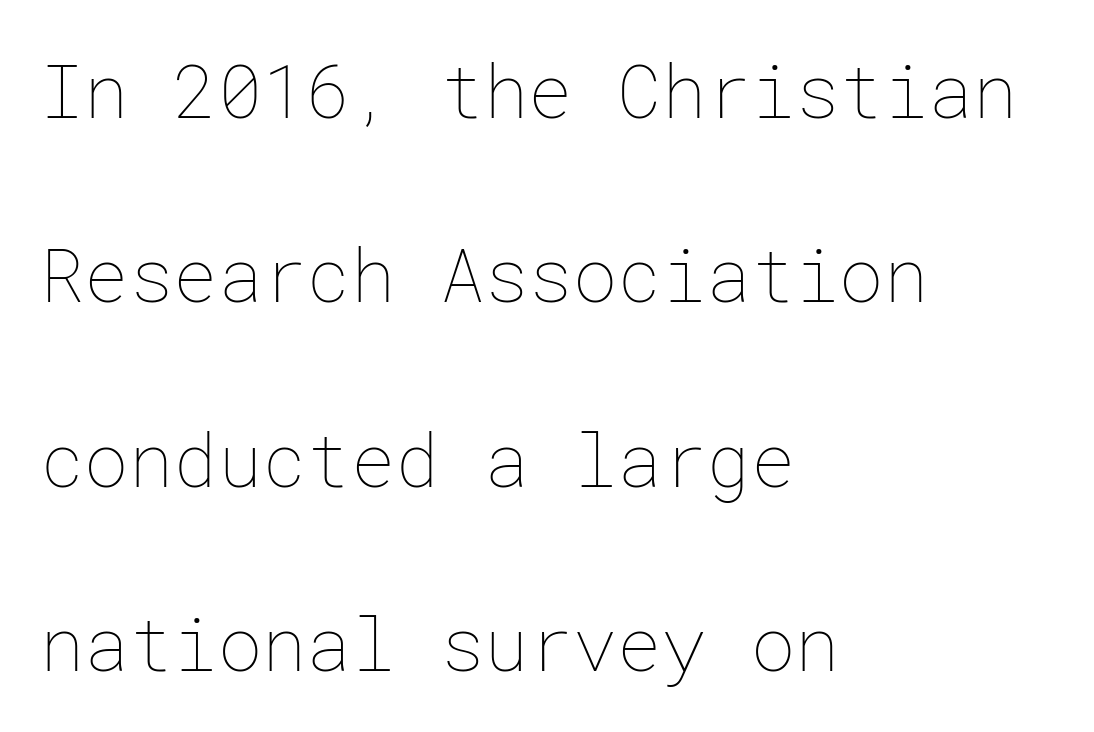
The image shows 74 px thin type, upright; set left-aligned, loose line spacing (2.49x), normal letter spacing, not underlined; low stroke contrast and a medium x-height.
